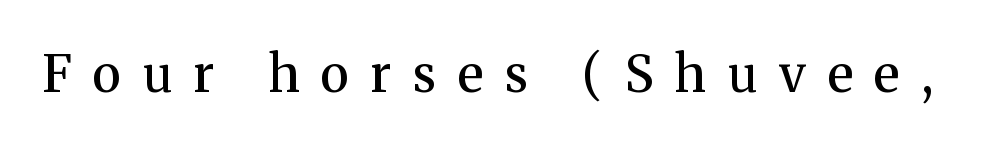
{"serif": "yes", "italic": "no", "bold": "semi", "weight": "semibold", "width": "normal", "stroke_contrast": "medium", "x_height": "medium", "monospaced": "no", "underline": "no", "letter_spacing": "wide", "letter_spacing_em": 0.44, "glyph_px": 50}
